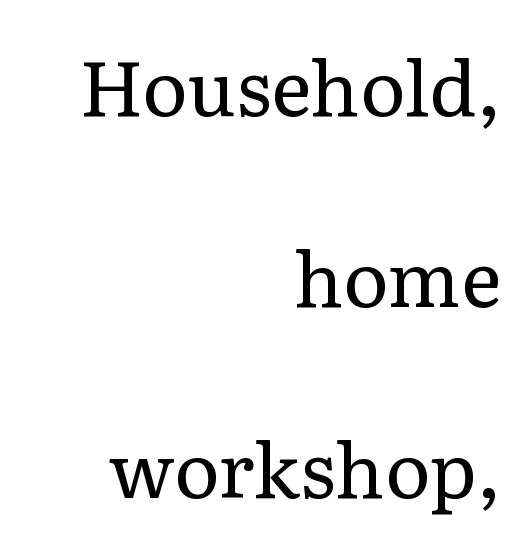
The image shows 77 px regular-weight serif type, upright; set right-aligned, loose line spacing (2.48x), normal letter spacing, not underlined; low stroke contrast and a medium x-height.
